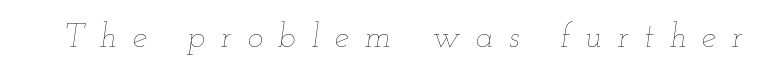
{"italic": "yes", "lean": "right", "slant_degrees": 12, "bold": "no", "weight": "thin", "width": "wide", "stroke_contrast": "low", "x_height": "small", "monospaced": "no", "underline": "no", "letter_spacing": "wide", "letter_spacing_em": 0.47, "glyph_px": 33}
